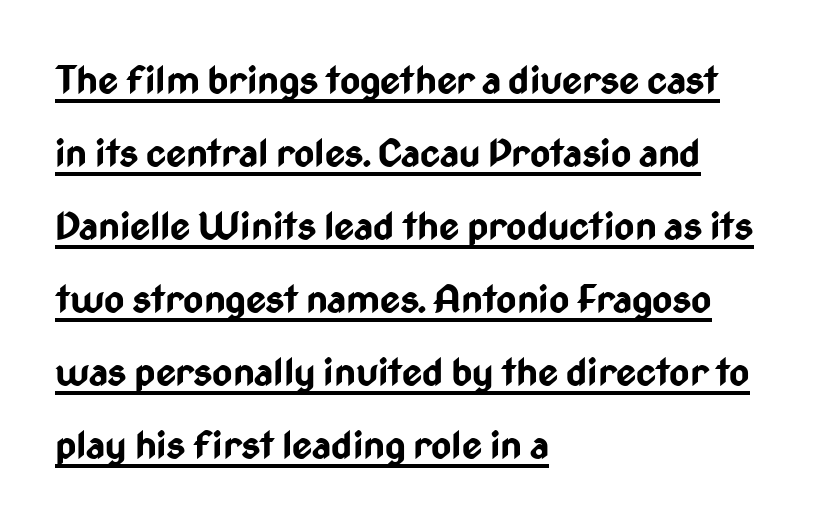
Are there feet on the stems? There aren't — it's a sans. The words here are underlined. This sample has the flowing, uneven cadence of proportional lettering. Is the block centered? No — it sits flush against the left margin. This sample uses an upright cut, with every glyph sitting square on the baseline.
